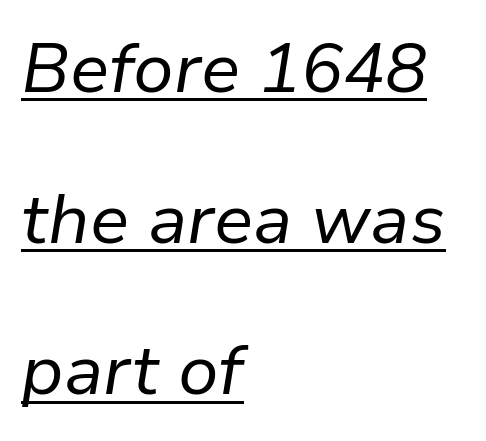
The image shows 70 px regular-weight type, italic (leaning right); set left-aligned, loose line spacing (2.16x), normal letter spacing, underlined; low stroke contrast and a medium x-height.
